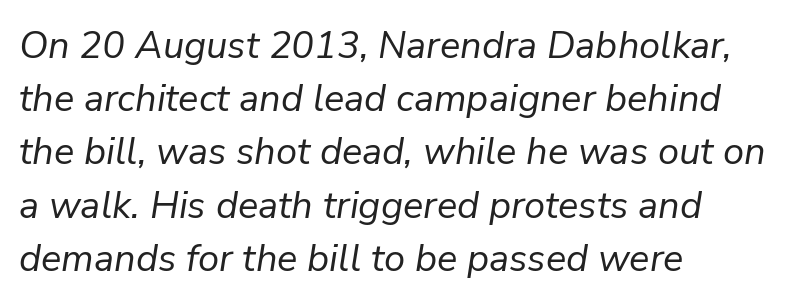
Q: Is the text bold? A: No.
Q: Is the text italic (slanted)? A: Yes, it leans right by about 9 degrees.
Q: Is the text underlined? A: No.
Q: How is the paragraph aligned? A: Left-aligned.
Q: Is the spacing between letters normal or unusually wide? A: Normal.
Q: Is the spacing between lines tight, normal or loose? A: Normal.
Q: Width (condensed, normal, or wide)? A: Normal.
Q: Stroke contrast? A: Low.
Q: x-height? A: Medium.
Q: Monospaced? A: No.
